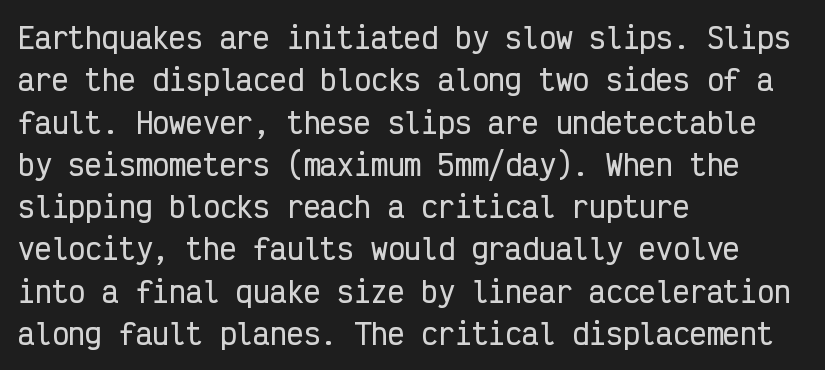
The image shows 28 px condensed sans-serif type, upright, monospaced; set left-aligned, normal line spacing (1.51x), normal letter spacing, not underlined; low stroke contrast and a medium x-height.
